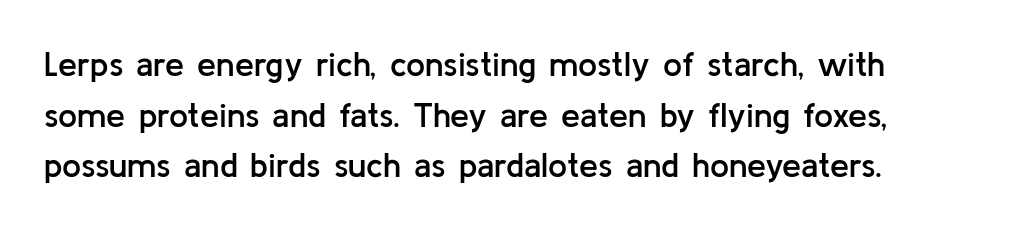
Do the letters lean? They stand straight. This rendering features lettering with no underline. The designer left line spacing at the default. Each glyph is drawn with semibold strokes, heavier than normal yet not fully bold. This is sans-serif lettering, the kind often seen on screens and signage. Character widths vary here, with narrow letters taking less room than wide ones.
